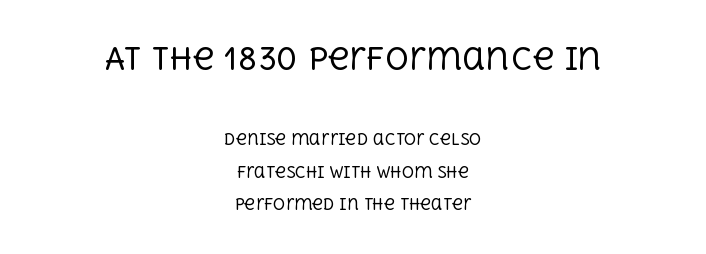
Q: Is the text bold? A: No.
Q: Is the text italic (slanted)? A: No, it is upright.
Q: Is the typeface a serif or a sans-serif typeface? A: Serif.
Q: Is the text underlined? A: No.
Q: How is the paragraph aligned? A: Centered.
Q: Is the spacing between letters normal or unusually wide? A: Normal.
Q: Is the spacing between lines tight, normal or loose? A: Loose.
Q: Which block of text is set in a larger size, the first (top) or the second (bottom)? A: The first (top) one.
Q: Width (condensed, normal, or wide)? A: Normal.
Q: x-height? A: Large.
Q: Monospaced? A: No.
